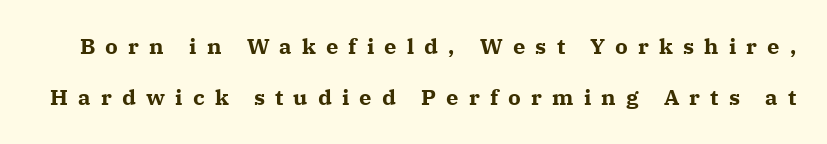
The image shows 22 px bold type, upright; set loose line spacing (2.34x), unusually wide letter spacing (+0.46 em), not underlined.
